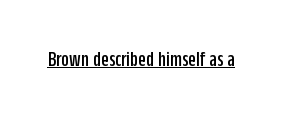
Q: Is the text italic (slanted)? A: No, it is upright.
Q: Is the text underlined? A: Yes.
Q: Is the spacing between letters normal or unusually wide? A: Normal.
